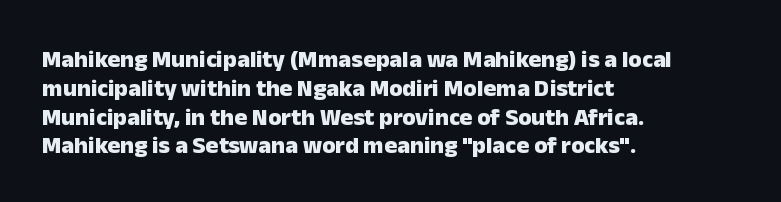
{"italic": "no", "bold": "yes", "underline": "no", "align": "left", "line_spacing_ratio": 1.2, "letter_spacing": "normal", "letter_spacing_em": 0.0, "glyph_px": 24}
